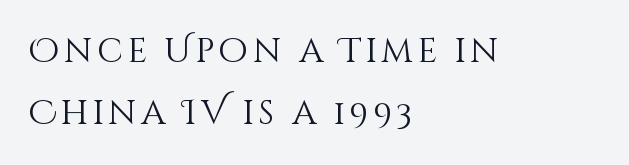
The image shows 34 px light type, upright; set left-aligned, line spacing 1.81x, not underlined; medium stroke contrast and a large x-height.
